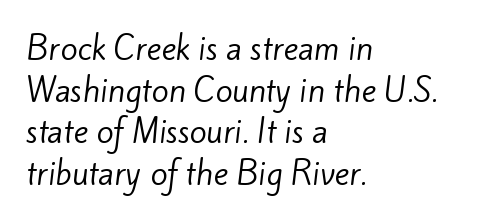
Q: Is the text bold? A: No.
Q: Is the typeface a serif or a sans-serif typeface? A: Sans-serif.
Q: Is the text underlined? A: No.
Q: How is the paragraph aligned? A: Left-aligned.
Q: Is the spacing between letters normal or unusually wide? A: Normal.
Q: Is the spacing between lines tight, normal or loose? A: Normal.
Q: Width (condensed, normal, or wide)? A: Normal.
Q: Stroke contrast? A: Low.
Q: x-height? A: Small.
Q: Monospaced? A: No.
